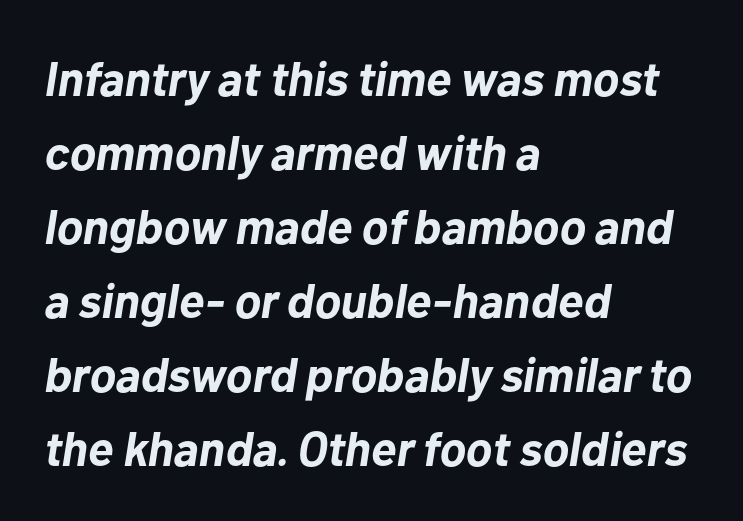
Q: Is the text bold? A: Yes.
Q: Is the text italic (slanted)? A: Yes, it leans right by about 10 degrees.
Q: Is the text underlined? A: No.
Q: How is the paragraph aligned? A: Left-aligned.
Q: Is the spacing between letters normal or unusually wide? A: Normal.
Q: Is the spacing between lines tight, normal or loose? A: Normal.
Q: Width (condensed, normal, or wide)? A: Normal.
Q: Stroke contrast? A: Low.
Q: x-height? A: Medium.
Q: Monospaced? A: No.
